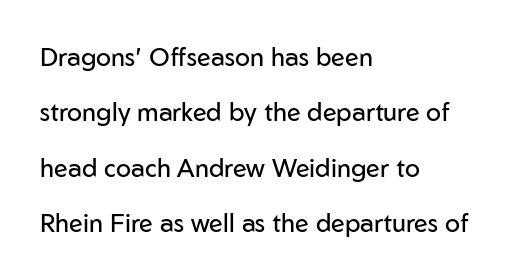
Successive baselines arrive slowly, with a big drop between each. Words float on clear page, feet unadorned. Posture: straight, roman, zero tilt. Each line starts at the same left margin while the right side varies. These lines keep a tight, regular rhythm from letter to letter. Stems and bowls with no extra thickness — not bold.
